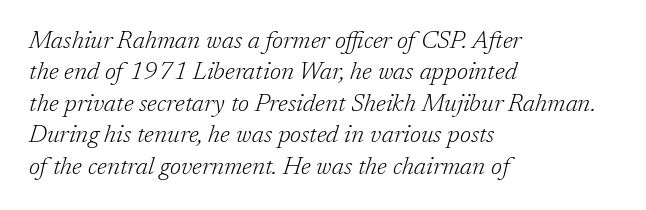
The image shows 25 px text type, italic (leaning right); set left-aligned, normal line spacing (1.26x), normal letter spacing, not underlined.
